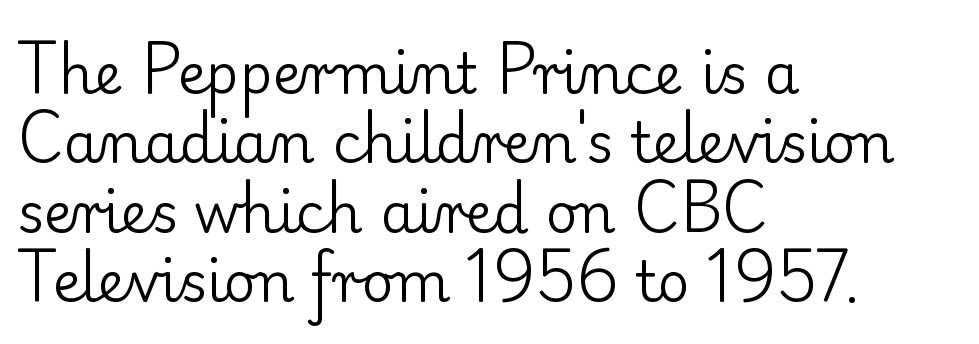
Stroke thickness stays within the range of a standard reading face or lighter. Short and long lines alike share a common starting point at left. Serif or sans? Serif — the stroke terminals have little feet. The letters advance in unequal steps, a hallmark of proportional type.
